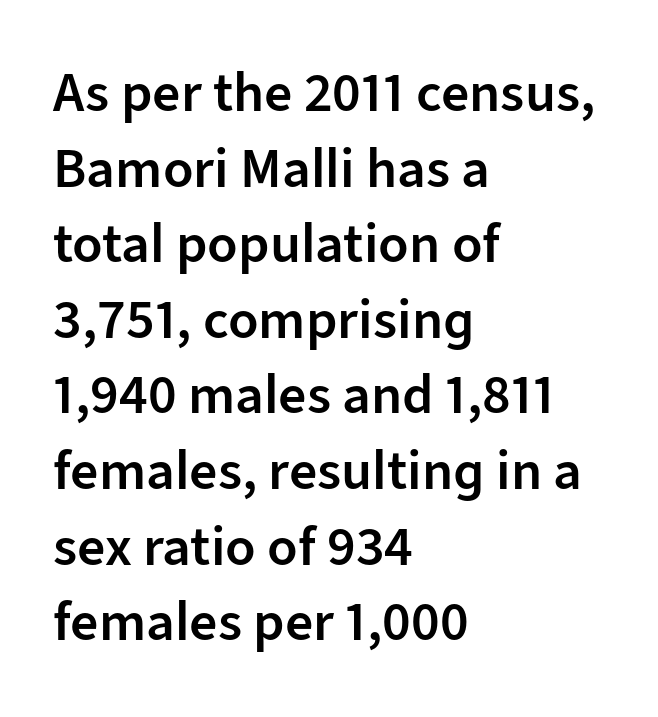
The image shows 56 px semibold sans-serif type, upright; set left-aligned, normal line spacing (1.35x), normal letter spacing, not underlined; low stroke contrast and a medium x-height.
